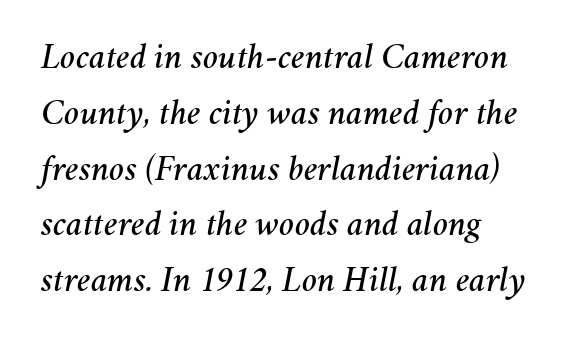
{"italic": "yes", "lean": "right", "slant_degrees": 11, "width": "normal", "stroke_contrast": "medium", "x_height": "medium", "monospaced": "no", "underline": "no", "line_spacing": "normal", "line_spacing_ratio": 1.55, "letter_spacing": "normal", "letter_spacing_em": 0.0, "glyph_px": 36}
